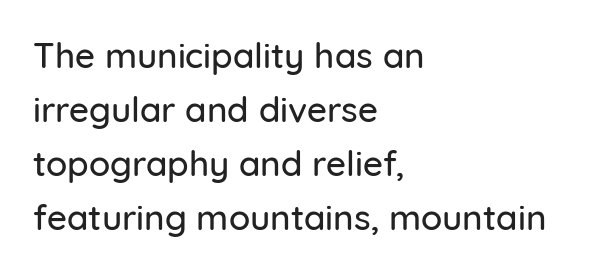
The image shows 35 px sans-serif type, upright; set left-aligned, normal line spacing (1.54x), normal letter spacing, not underlined; low stroke contrast and a medium x-height.
